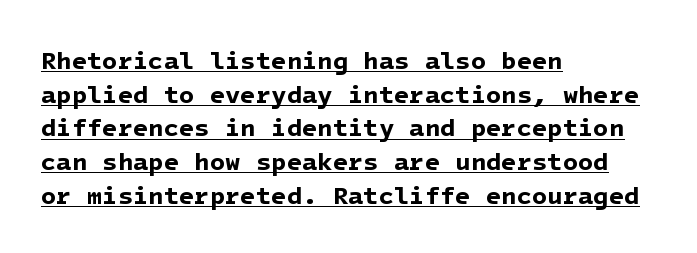
The rendering uses a bold face; every stroke is thick and dark. Leading matches the norm, producing a regular column. Standard letterfit; no display-style spreading of the glyphs. The text block is weighted toward the left margin, trailing off unevenly rightward.
